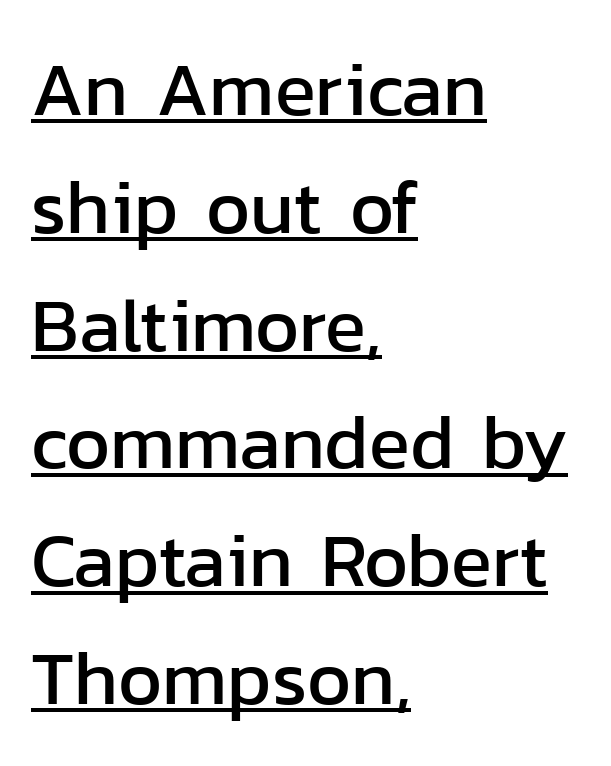
Q: Is the text italic (slanted)? A: No, it is upright.
Q: Is the typeface a serif or a sans-serif typeface? A: Sans-serif.
Q: Is the text underlined? A: Yes.
Q: How is the paragraph aligned? A: Left-aligned.
Q: Is the spacing between letters normal or unusually wide? A: Normal.
Q: Is the spacing between lines tight, normal or loose? A: Normal.
Q: Width (condensed, normal, or wide)? A: Normal.
Q: Stroke contrast? A: Low.
Q: x-height? A: Medium.
Q: Monospaced? A: No.
